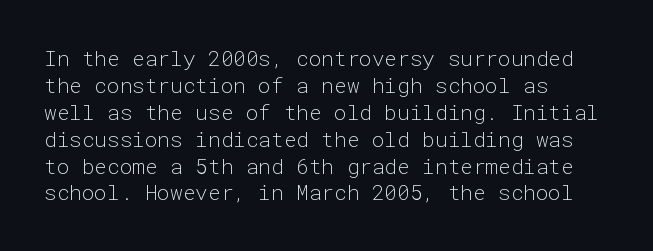
Q: Is the text bold? A: No.
Q: Is the text italic (slanted)? A: No, it is upright.
Q: Is the text underlined? A: No.
Q: How is the paragraph aligned? A: Left-aligned.
Q: Is the spacing between letters normal or unusually wide? A: Normal.
Q: Is the spacing between lines tight, normal or loose? A: Normal.
